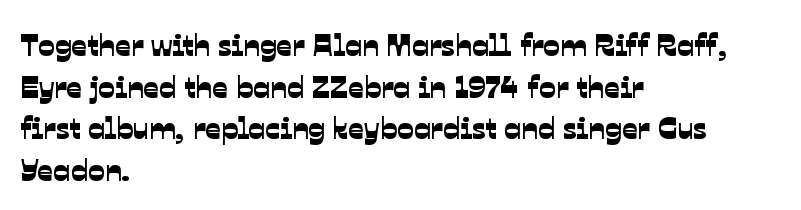
Q: Is the typeface a serif or a sans-serif typeface? A: Sans-serif.
Q: Is the text underlined? A: No.
Q: How is the paragraph aligned? A: Left-aligned.
Q: Is the spacing between letters normal or unusually wide? A: Normal.
Q: Is the spacing between lines tight, normal or loose? A: Normal.
Q: Width (condensed, normal, or wide)? A: Normal.
Q: Stroke contrast? A: Low.
Q: x-height? A: Medium.
Q: Monospaced? A: No.
